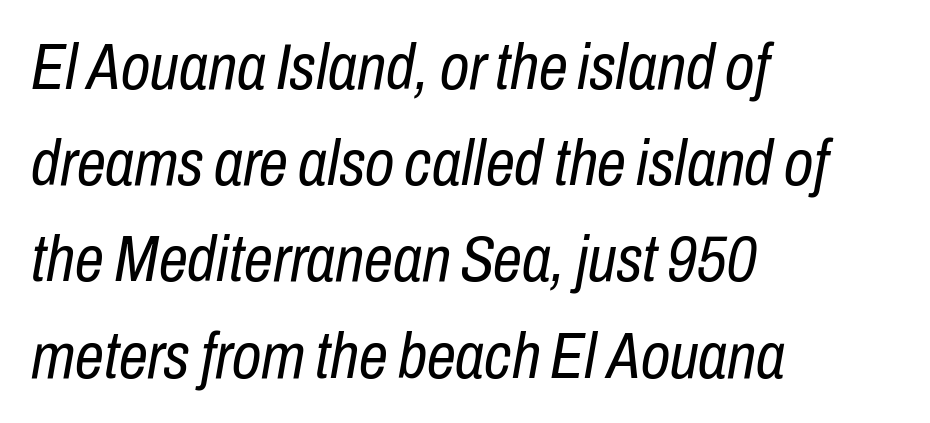
{"italic": "yes", "lean": "right", "slant_degrees": 10, "bold": "no", "weight": "regular", "width": "condensed", "stroke_contrast": "low", "x_height": "medium", "monospaced": "no", "underline": "no", "align": "left", "line_spacing": "normal", "line_spacing_ratio": 1.48, "letter_spacing": "normal", "letter_spacing_em": 0.0, "glyph_px": 65}
